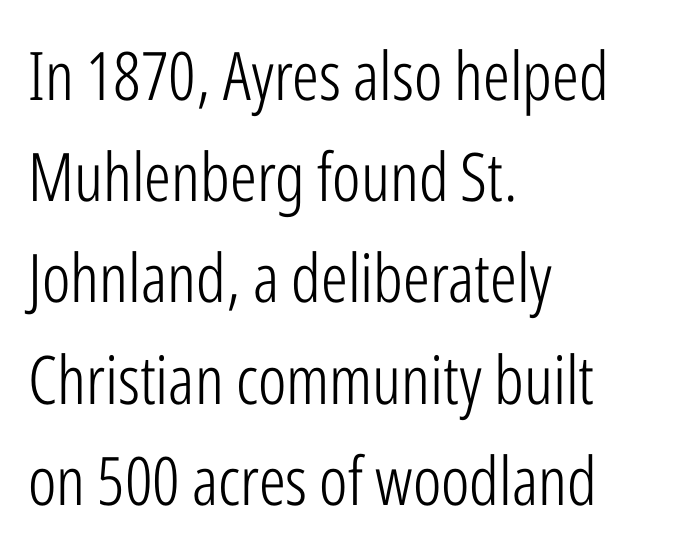
Character widths vary here, with narrow letters taking less room than wide ones. Line spacing here is normal. The typography opts for an upright posture over an oblique one. This rendering uses left alignment, leaving the right contour irregular.
